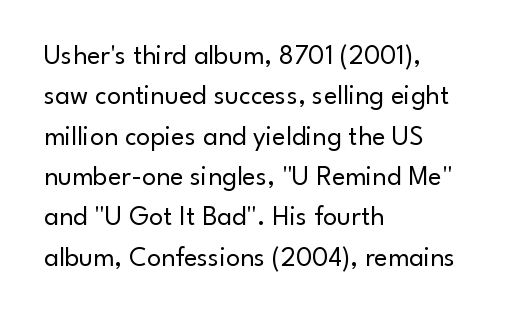
{"serif": "no", "italic": "no", "bold": "no", "weight": "regular", "width": "normal", "stroke_contrast": "low", "x_height": "small", "monospaced": "no", "underline": "no", "align": "left", "line_spacing": "normal", "line_spacing_ratio": 1.44, "letter_spacing": "normal", "letter_spacing_em": 0.0, "glyph_px": 28}
